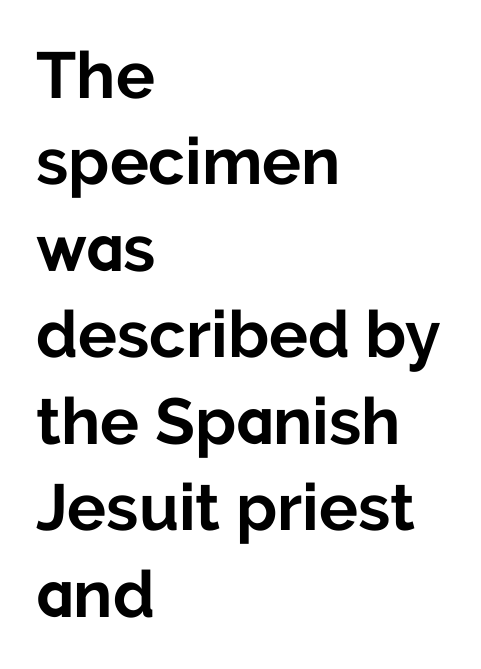
Q: Is the text bold? A: Yes.
Q: Is the text italic (slanted)? A: No, it is upright.
Q: Is the typeface a serif or a sans-serif typeface? A: Sans-serif.
Q: Is the text underlined? A: No.
Q: How is the paragraph aligned? A: Left-aligned.
Q: Is the spacing between letters normal or unusually wide? A: Normal.
Q: Is the spacing between lines tight, normal or loose? A: Normal.
Q: Width (condensed, normal, or wide)? A: Normal.
Q: Stroke contrast? A: Low.
Q: x-height? A: Medium.
Q: Monospaced? A: No.
